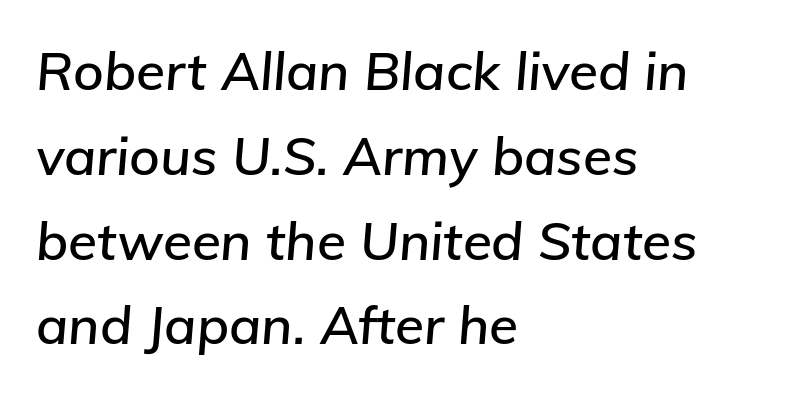
{"italic": "yes", "lean": "right", "slant_degrees": 5, "width": "normal", "stroke_contrast": "low", "x_height": "medium", "monospaced": "no", "underline": "no", "align": "left", "line_spacing": "normal", "line_spacing_ratio": 1.6, "letter_spacing": "normal", "letter_spacing_em": 0.0, "glyph_px": 53}
